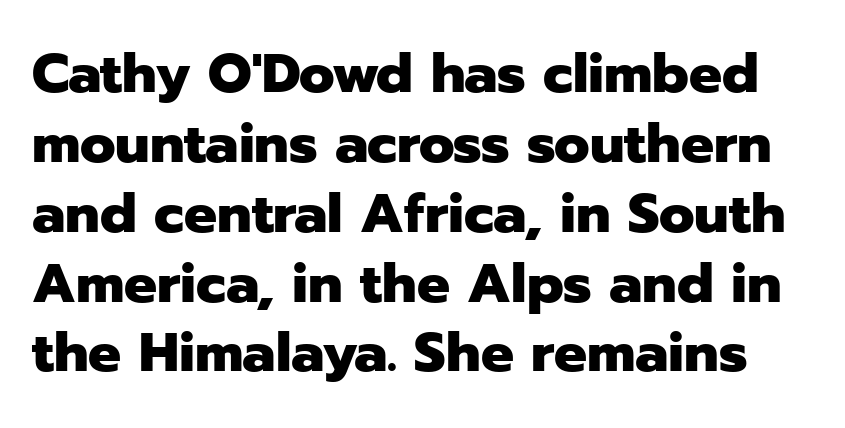
Every character sits straight up, as roman type does. Quick note: underline off. Look at the bottom of the vertical strokes: they stop flat, with no serifs. Line spacing here is normal. In terms of weight, the rendering is a true, heavy bold.
